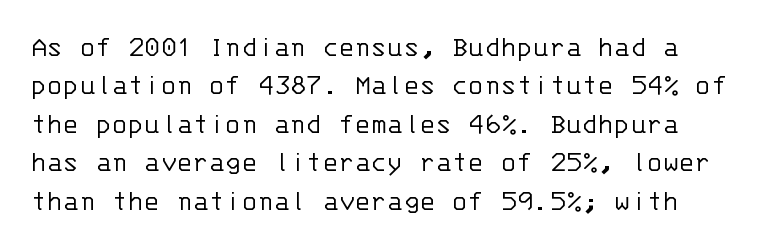
The image shows 30 px light sans-serif type, upright, monospaced; set normal line spacing (1.28x), normal letter spacing, not underlined; low stroke contrast and a large x-height.
